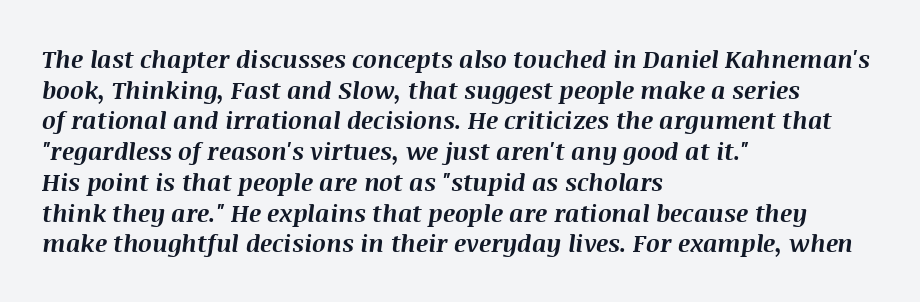
{"italic": "yes", "lean": "right", "slant_degrees": 8, "bold": "yes", "underline": "no", "align": "left", "line_spacing": "normal", "line_spacing_ratio": 1.28, "letter_spacing": "normal", "letter_spacing_em": 0.0, "glyph_px": 24}
